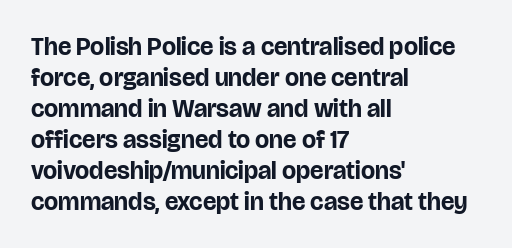
The image shows 25 px bold type, upright; set left-aligned, line spacing 1.24x, normal letter spacing, not underlined.
